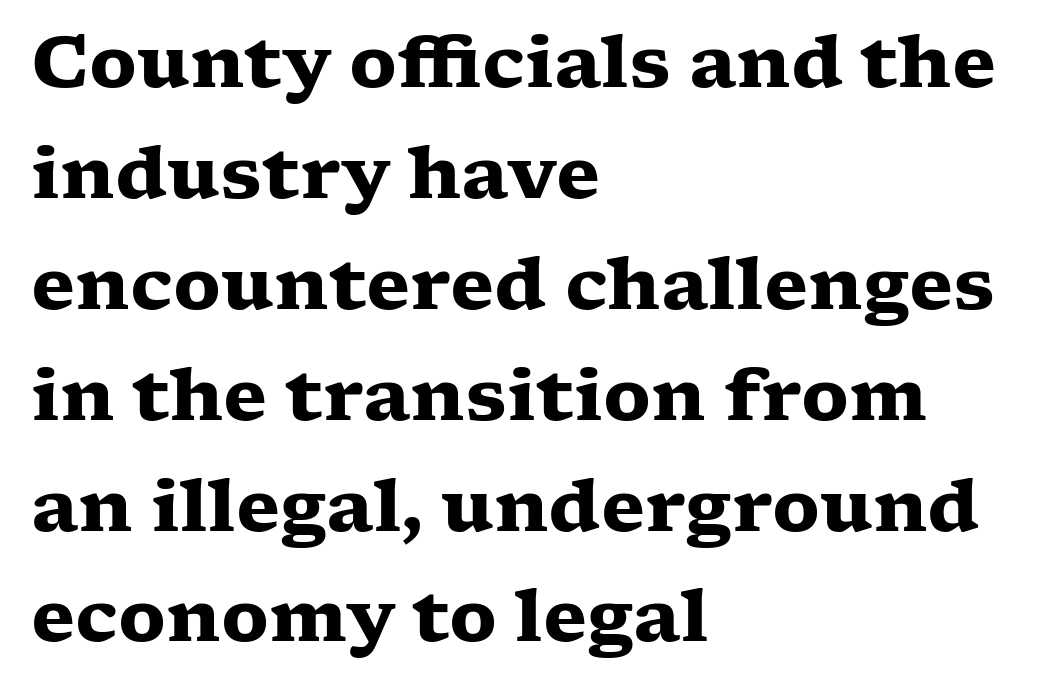
The text block is weighted toward the left margin, trailing off unevenly rightward. Has an underline been added? It has not. The line-height multiplier appears to be the usual default. Character widths vary here, with narrow letters taking less room than wide ones. Spacing between characters is what you'd get straight out of the box. Quick note: not italic, upright.
